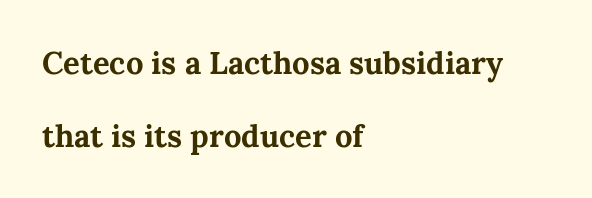
{"serif": "yes", "italic": "no", "bold": "yes", "weight": "bold", "width": "normal", "stroke_contrast": "medium", "x_height": "medium", "monospaced": "no", "underline": "no", "align": "left", "line_spacing": "loose", "line_spacing_ratio": 2.35, "letter_spacing": "normal", "letter_spacing_em": 0.0, "glyph_px": 31}
